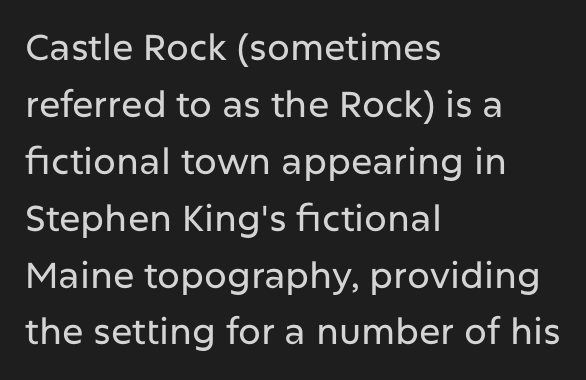
The image shows 36 px sans-serif type, upright; set left-aligned, normal line spacing (1.58x), normal letter spacing, not underlined; low stroke contrast and a medium x-height.
